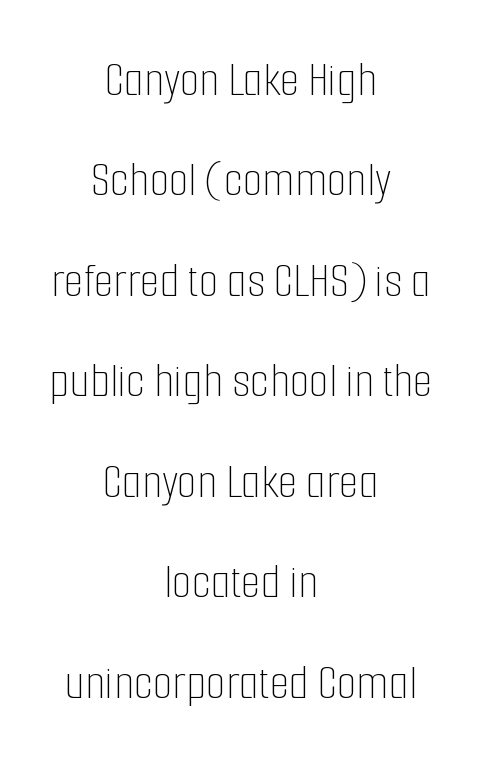
Type without underlining. Interline gaps are noticeably wide in this sample. Varying glyph widths throughout — classic text-font behaviour. Unbolded letterforms with no extra heft. The typography opts for an upright posture over an oblique one. Spacing between characters is what you'd get straight out of the box.
